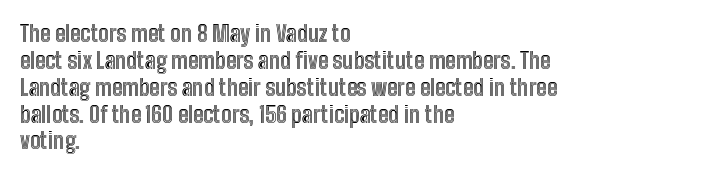
Is the block centered? No — it sits flush against the left margin. Beneath every word, the page is bare. What stands out about the letter spacing? Nothing — it is the standard amount. The lettering stays uniformly vertical, giving the passage a roman look.
